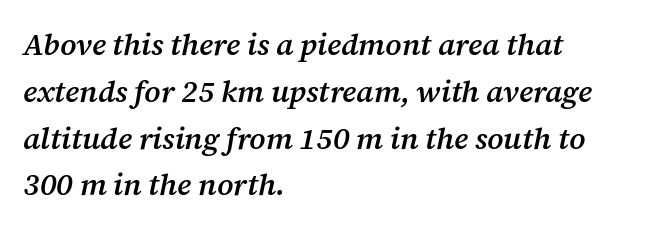
You could not count columns in this text — the font is proportionally spaced. Spacing between characters is what you'd get straight out of the box. Decoration check: the copy has no underline. Does the lettering tilt? It does — this is italic. Regular leading. I'd describe the lettering as semibold — firm but not a full bold.
